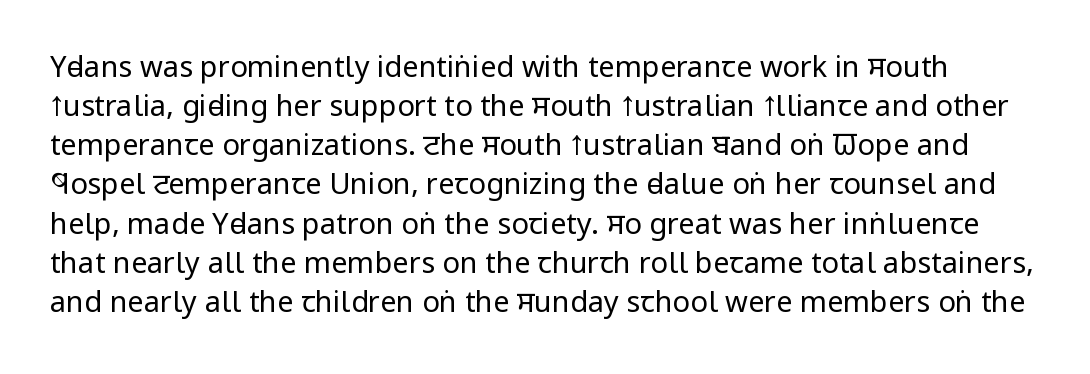
Posture: vertical. I'd call this a sans setting — the letters go barefoot. Plain, unruled lines of type. Tracking value appears to be zero — textbook default spacing. Here the designer chose a conventional face with non-uniform glyph widths.
